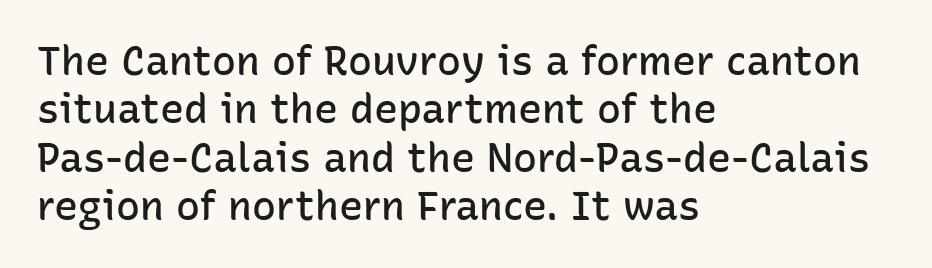
The image shows 40 px semibold sans-serif type, upright; set left-aligned, line spacing 1.21x, normal letter spacing, not underlined; low stroke contrast and a medium x-height.
